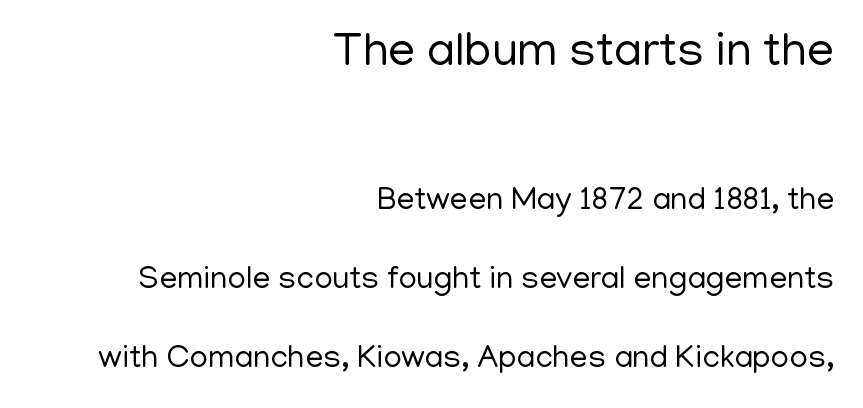
{"serif": "no", "italic": "no", "bold": "no", "weight": "regular", "width": "normal", "stroke_contrast": "low", "x_height": "medium", "monospaced": "no", "underline": "no", "align": "right", "line_spacing": "loose", "line_spacing_ratio": 2.46, "letter_spacing": "normal", "letter_spacing_em": 0.0, "larger_block": "first", "size_ratio": 1.5, "glyph_px": 48}
